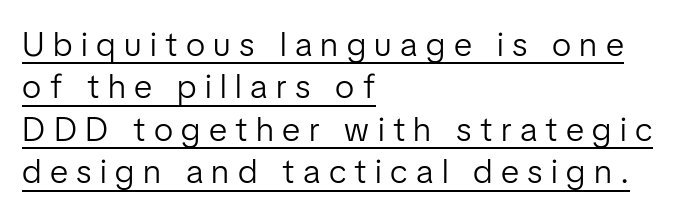
The image shows 34 px light sans-serif type, upright; set left-aligned, normal line spacing (1.25x), unusually wide letter spacing (+0.25 em), underlined; low stroke contrast and a medium x-height.
